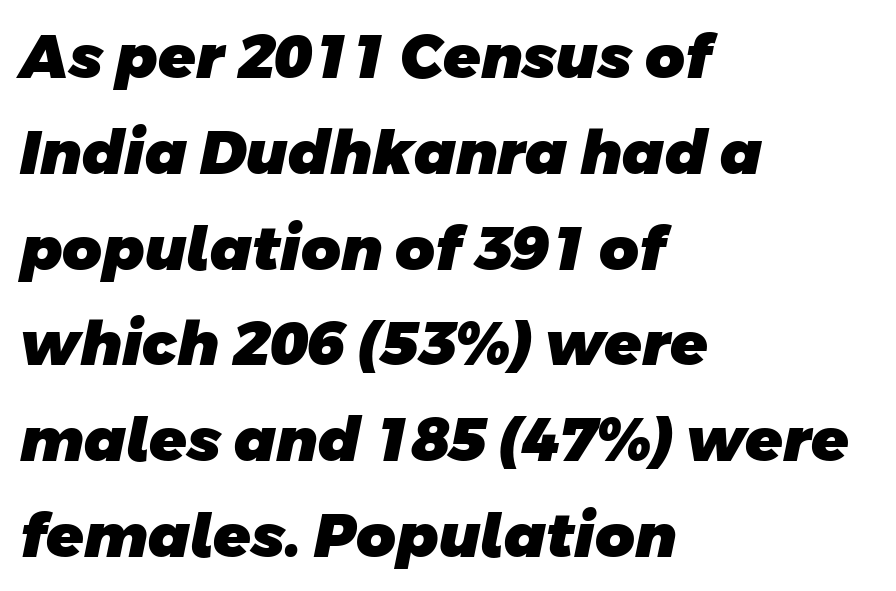
{"serif": "no", "bold": "yes", "weight": "heavy", "width": "normal", "stroke_contrast": "low", "x_height": "large", "monospaced": "no", "underline": "no", "align": "left", "line_spacing": "normal", "line_spacing_ratio": 1.57, "letter_spacing": "normal", "letter_spacing_em": 0.0, "glyph_px": 61}
